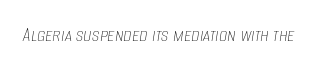
The passage shown has conventional tracking throughout. Every character sits at an angle, as italics do. A quiet, ordinary-to-light weight characterises the typeface. No word sits above an underline.
